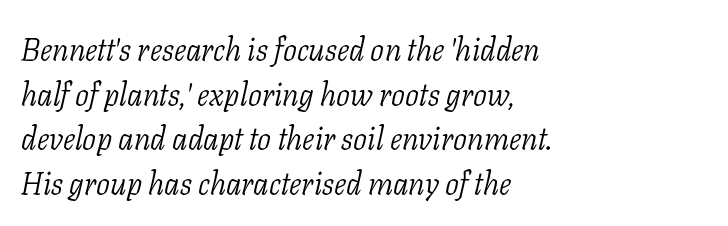
Q: Is the text bold? A: No.
Q: Is the text italic (slanted)? A: Yes, it leans right by about 11 degrees.
Q: Is the typeface a serif or a sans-serif typeface? A: Serif.
Q: Is the text underlined? A: No.
Q: How is the paragraph aligned? A: Left-aligned.
Q: Is the spacing between letters normal or unusually wide? A: Normal.
Q: Is the spacing between lines tight, normal or loose? A: Normal.
Q: Width (condensed, normal, or wide)? A: Normal.
Q: Stroke contrast? A: Low.
Q: x-height? A: Medium.
Q: Monospaced? A: No.
